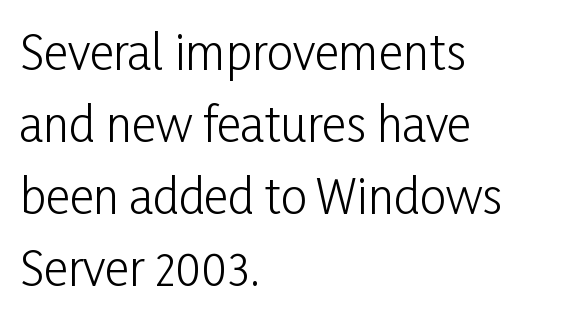
Q: Is the text bold? A: No.
Q: Is the text italic (slanted)? A: No, it is upright.
Q: Is the typeface a serif or a sans-serif typeface? A: Sans-serif.
Q: Is the text underlined? A: No.
Q: How is the paragraph aligned? A: Left-aligned.
Q: Is the spacing between letters normal or unusually wide? A: Normal.
Q: Is the spacing between lines tight, normal or loose? A: Normal.
Q: Width (condensed, normal, or wide)? A: Condensed.
Q: Stroke contrast? A: Low.
Q: x-height? A: Medium.
Q: Monospaced? A: No.
